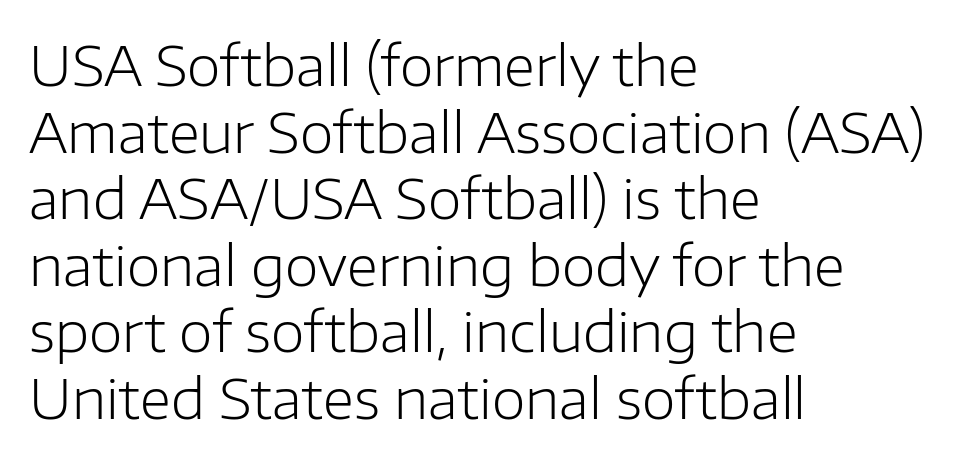
Q: Is the text bold? A: No.
Q: Is the text italic (slanted)? A: No, it is upright.
Q: Is the typeface a serif or a sans-serif typeface? A: Sans-serif.
Q: Is the text underlined? A: No.
Q: How is the paragraph aligned? A: Left-aligned.
Q: Is the spacing between letters normal or unusually wide? A: Normal.
Q: Width (condensed, normal, or wide)? A: Normal.
Q: Stroke contrast? A: Low.
Q: x-height? A: Medium.
Q: Monospaced? A: No.
